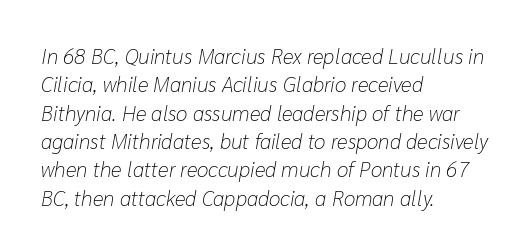
Q: Is the text bold? A: No.
Q: Is the text italic (slanted)? A: Yes, it leans right by about 10 degrees.
Q: Is the text underlined? A: No.
Q: How is the paragraph aligned? A: Left-aligned.
Q: Is the spacing between letters normal or unusually wide? A: Normal.
Q: Is the spacing between lines tight, normal or loose? A: Normal.
